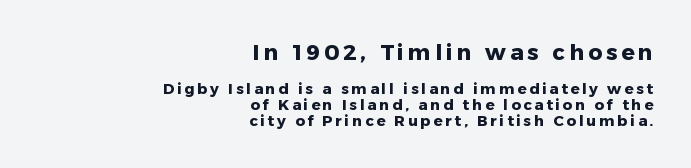
The image shows 22 px bold type, upright; set right-aligned, tight line spacing (1.06x), not underlined; the first (top) block is 1.47x larger.
